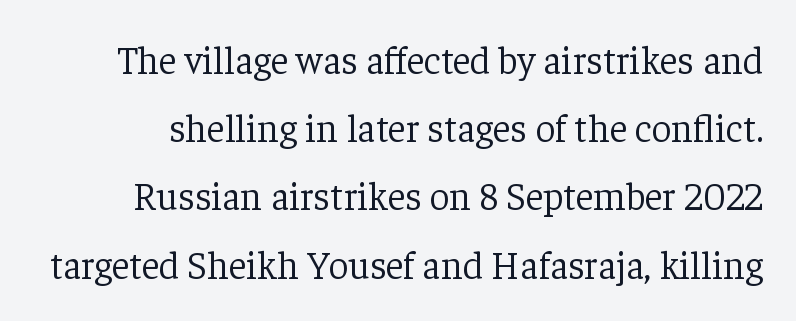
The image shows 39 px light serif type, upright; set line spacing 1.75x, normal letter spacing, not underlined; low stroke contrast and a medium x-height.
